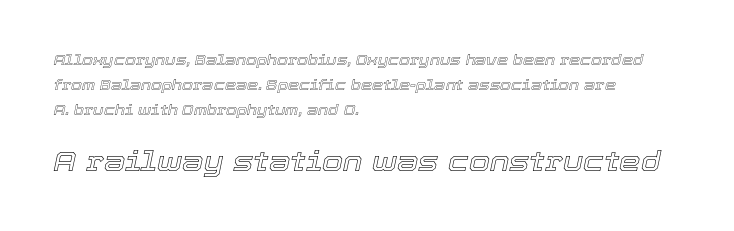
{"italic": "yes", "lean": "right", "slant_degrees": 12, "underline": "no", "align": "left", "line_spacing_ratio": 1.77, "letter_spacing": "normal", "letter_spacing_em": 0.0, "larger_block": "second", "size_ratio": 1.93, "glyph_px": 27}
